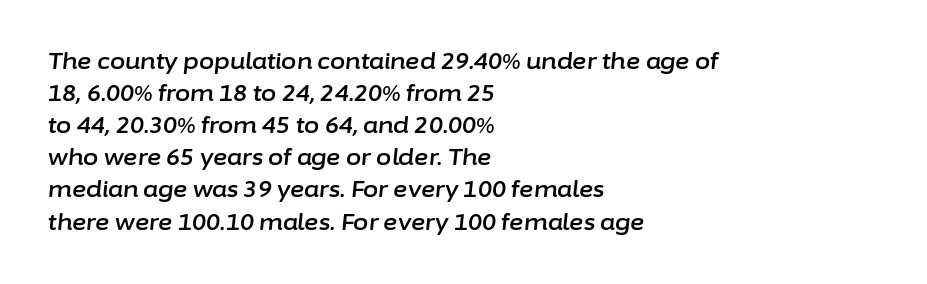
Q: Is the text italic (slanted)? A: Yes, it leans right by about 6 degrees.
Q: Is the text underlined? A: No.
Q: How is the paragraph aligned? A: Left-aligned.
Q: Is the spacing between letters normal or unusually wide? A: Normal.
Q: Is the spacing between lines tight, normal or loose? A: Normal.
